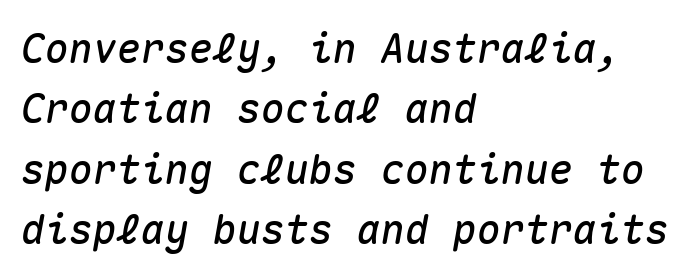
The image shows 40 px text type, italic (leaning right), monospaced; set left-aligned, normal line spacing (1.51x), normal letter spacing, not underlined; medium stroke contrast and a medium x-height.
